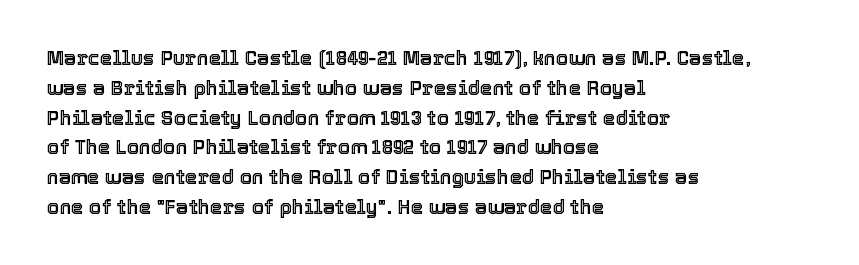
Notice how descenders clear the ascenders below comfortably — that's standard leading. In terms of letterspacing, this is plain default setting. Descender tails drop into unmarked territory. Layout note: lines flush left. The typography opts for an upright posture over an oblique one.
